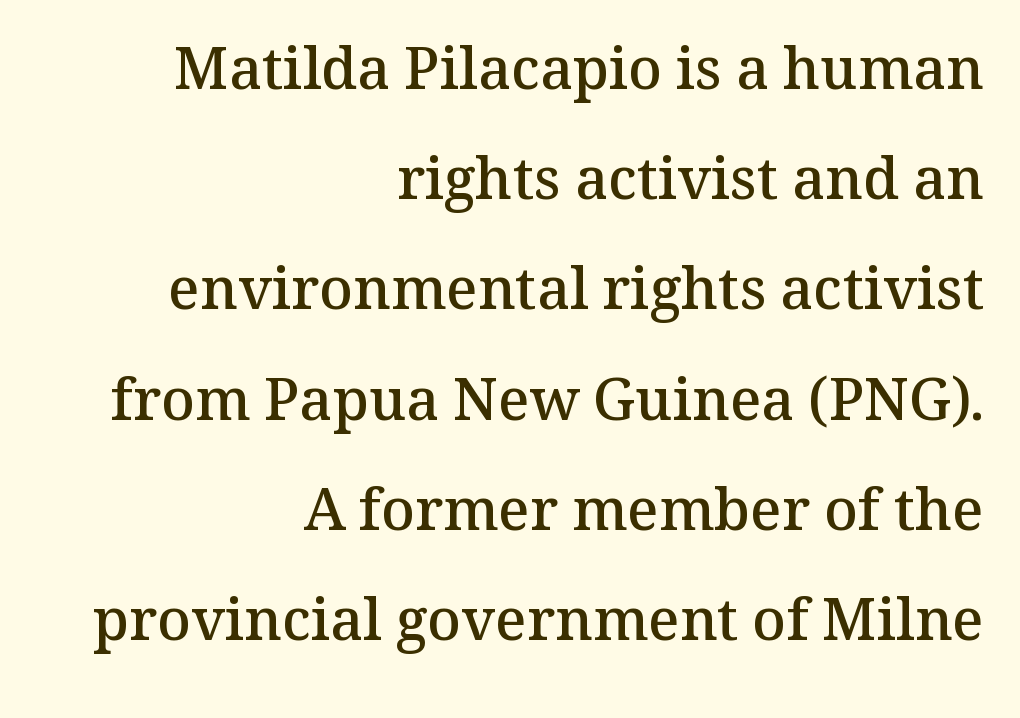
The image shows 58 px semibold serif type, upright; set right-aligned, loose line spacing (1.9x), normal letter spacing, not underlined; medium stroke contrast and a medium x-height.
